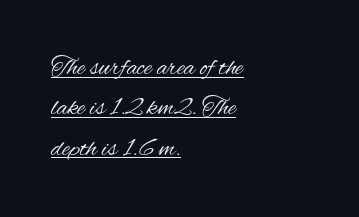
The image shows 26 px text type; set left-aligned, normal line spacing (1.55x), normal letter spacing, underlined.
